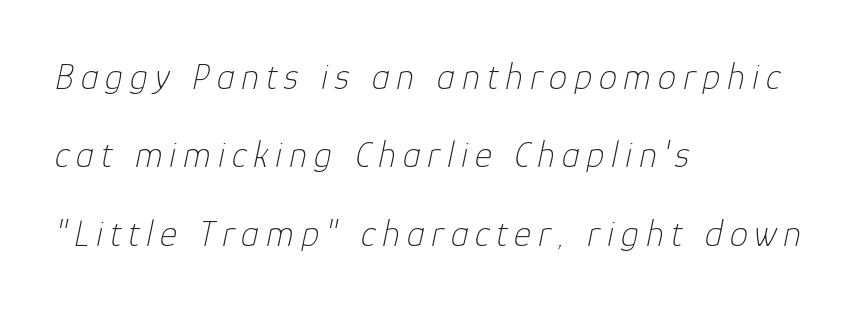
The image shows 37 px thin type, italic (leaning right); set left-aligned, loose line spacing (2.12x), not underlined; low stroke contrast and a medium x-height.
